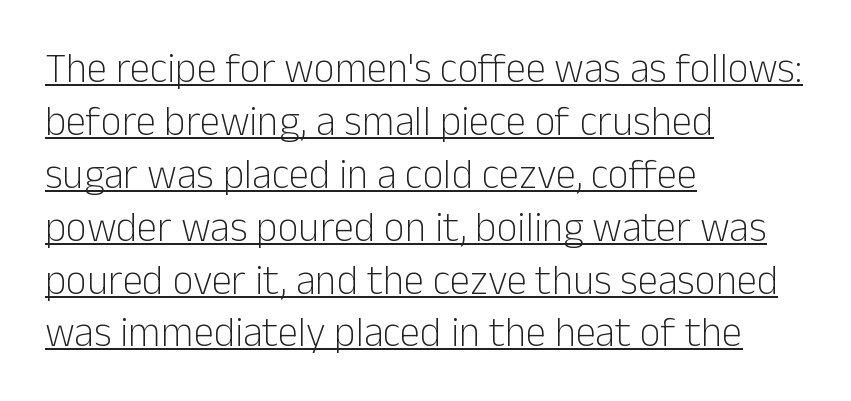
The font family rendered here belongs to the sans-serif group. The letters advance in unequal steps, a hallmark of proportional type. Does the lettering tilt? It doesn't — this is upright. Casual observation: everything's shoved over to the left. How are the letters spaced? Ordinarily, with no added tracking.
